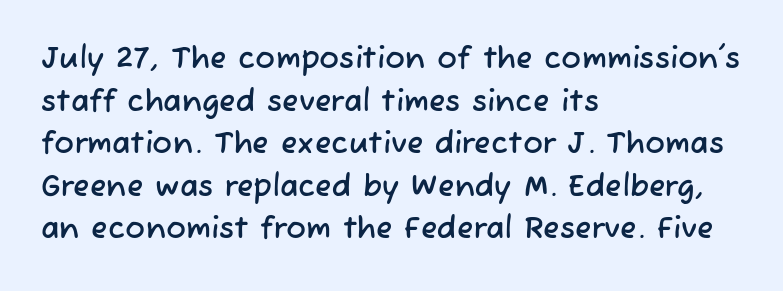
{"serif": "no", "width": "normal", "stroke_contrast": "low", "x_height": "medium", "monospaced": "no", "underline": "no", "align": "left", "line_spacing": "normal", "line_spacing_ratio": 1.42, "letter_spacing": "normal", "letter_spacing_em": 0.0, "glyph_px": 30}
